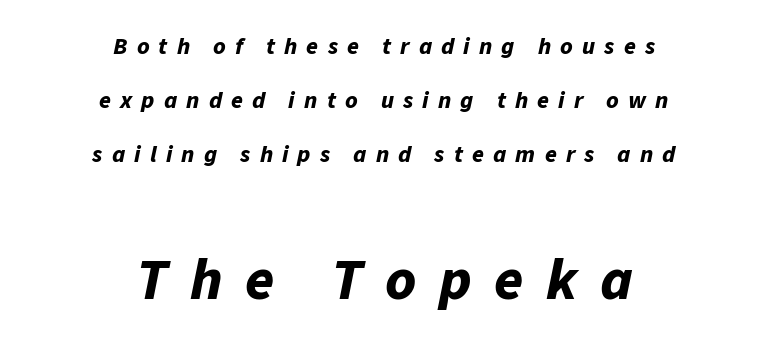
It's the slanting kind of type. Students, this is bold: see how much ink each stroke carries. The tracking reads as deliberately expanded to a designer's eye. Leading: increased. The foot of each line stays bare and open. Larger block? The one below; the one above is distinctly smaller.
